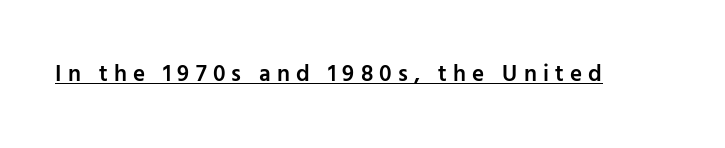
Q: Is the text bold? A: Semi-bold.
Q: Is the text italic (slanted)? A: No, it is upright.
Q: Is the text underlined? A: Yes.
Q: Is the spacing between letters normal or unusually wide? A: Unusually wide.
